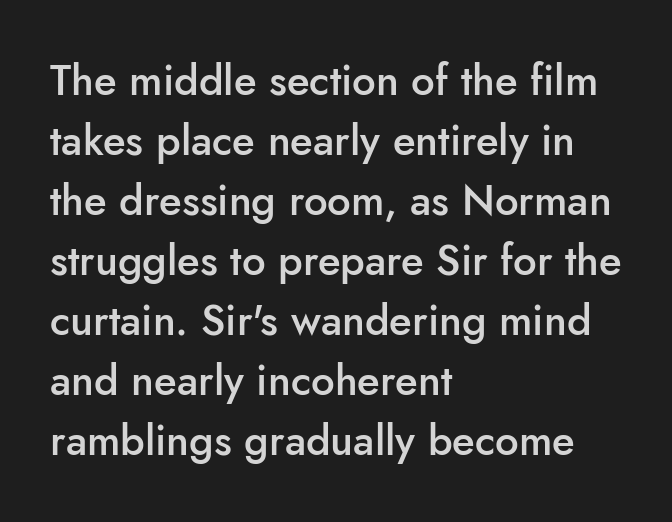
{"serif": "no", "italic": "no", "bold": "semi", "weight": "semibold", "width": "normal", "stroke_contrast": "low", "x_height": "small", "monospaced": "no", "underline": "no", "align": "left", "line_spacing": "normal", "line_spacing_ratio": 1.43, "letter_spacing": "normal", "letter_spacing_em": 0.0, "glyph_px": 42}
